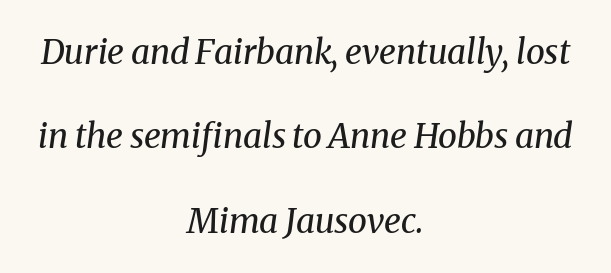
{"serif": "yes", "italic": "yes", "lean": "right", "slant_degrees": 8, "bold": "no", "weight": "regular", "width": "normal", "stroke_contrast": "medium", "x_height": "medium", "monospaced": "no", "underline": "no", "align": "center", "line_spacing": "loose", "line_spacing_ratio": 2.48, "letter_spacing": "normal", "letter_spacing_em": 0.0, "glyph_px": 34}
